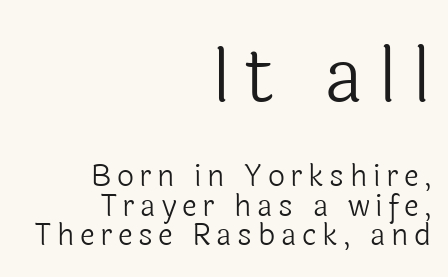
In this sample the first text group is rendered at the bigger scale. These lines were composed using upright roman letters. The face used here is proportionally spaced, like ordinary book or web type. Plain, unruled lines of type. Reading down the block, your eye finds every line finishing at a fixed right position. Check where the strokes stop: nothing finishes them off — pure sans.
